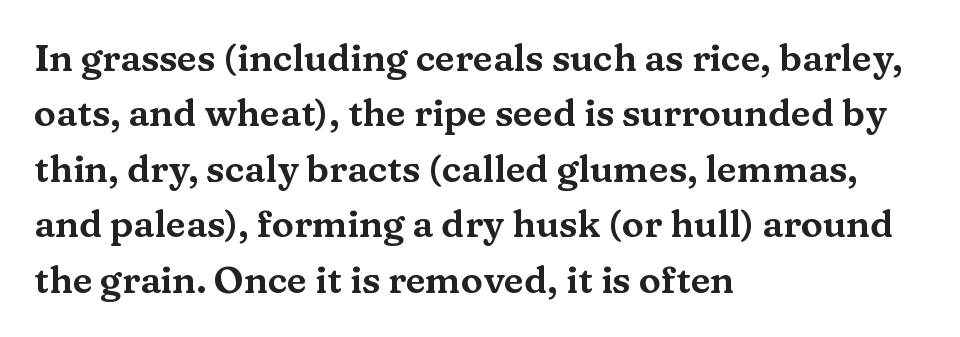
{"serif": "yes", "italic": "no", "width": "wide", "stroke_contrast": "medium", "x_height": "medium", "monospaced": "no", "underline": "no", "align": "left", "line_spacing": "normal", "line_spacing_ratio": 1.5, "letter_spacing": "normal", "letter_spacing_em": 0.0, "glyph_px": 37}
